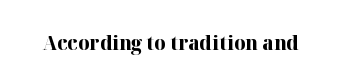
Q: Is the text bold? A: Yes.
Q: Is the text italic (slanted)? A: No, it is upright.
Q: Is the text underlined? A: No.
Q: Is the spacing between letters normal or unusually wide? A: Normal.
